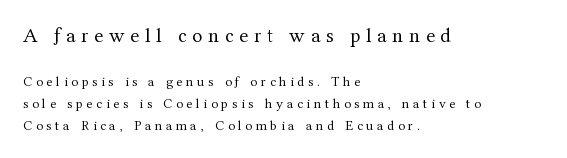
The image shows 21 px text type, upright; set left-aligned, normal line spacing (1.58x), unusually wide letter spacing (+0.27 em), not underlined; the first (top) block is 1.5x larger.
